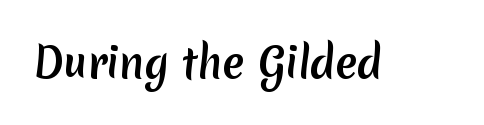
Q: Is the typeface a serif or a sans-serif typeface? A: Sans-serif.
Q: Is the text underlined? A: No.
Q: Is the spacing between letters normal or unusually wide? A: Normal.
Q: Width (condensed, normal, or wide)? A: Normal.
Q: Stroke contrast? A: Medium.
Q: x-height? A: Medium.
Q: Monospaced? A: No.
